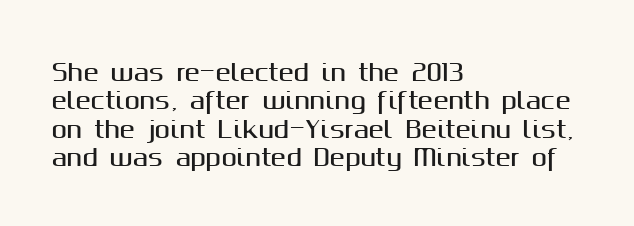
Q: Is the text italic (slanted)? A: No, it is upright.
Q: Is the text underlined? A: No.
Q: How is the paragraph aligned? A: Left-aligned.
Q: Is the spacing between letters normal or unusually wide? A: Normal.
